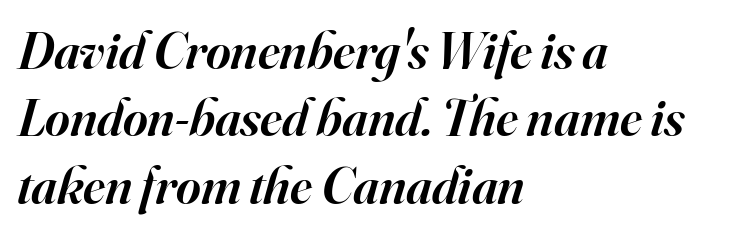
{"serif": "yes", "italic": "yes", "lean": "right", "slant_degrees": 16, "bold": "semi", "weight": "semibold", "width": "normal", "stroke_contrast": "high", "x_height": "small", "monospaced": "no", "underline": "no", "align": "left", "line_spacing": "normal", "line_spacing_ratio": 1.27, "letter_spacing": "normal", "letter_spacing_em": 0.0, "glyph_px": 53}
